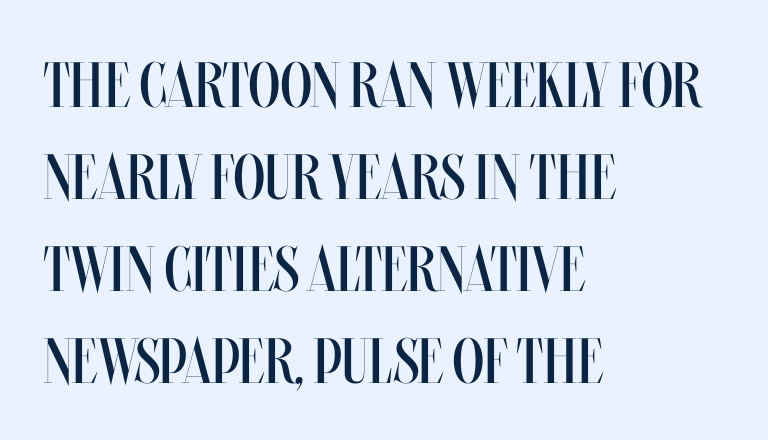
The image shows 64 px regular-weight, condensed type, upright; set left-aligned, normal line spacing (1.44x), normal letter spacing, not underlined; medium stroke contrast and a large x-height.
